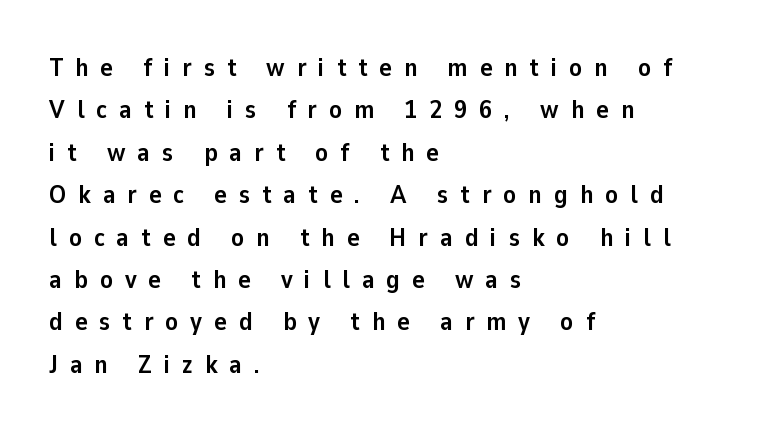
Rows of type keep a routine distance in the vertical direction. The letterforms stand isolated, each surrounded by extra space. The glyphs are unaccompanied by any horizontal stroke below them. Look at the stroke-to-counter ratio: heavy, a bold. Left-aligned paragraph, ragged on the right. If you drew a line through each stem, it would be perfectly vertical.
